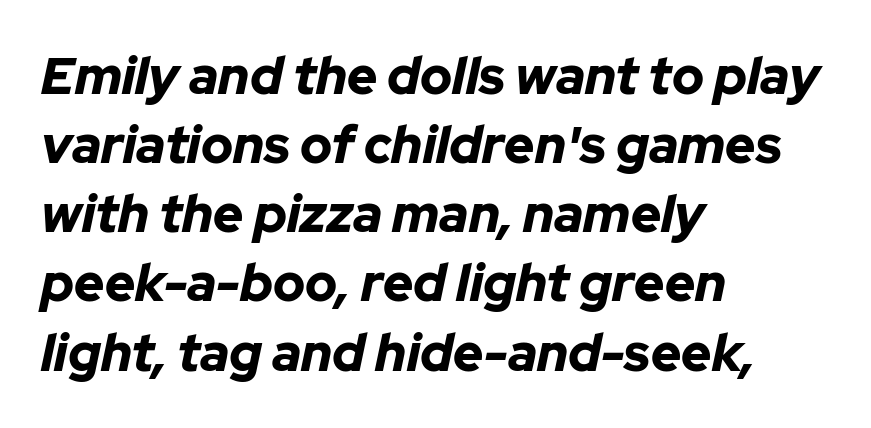
Q: Is the text bold? A: Yes.
Q: Is the text italic (slanted)? A: Yes, it leans right by about 12 degrees.
Q: Is the text underlined? A: No.
Q: How is the paragraph aligned? A: Left-aligned.
Q: Is the spacing between letters normal or unusually wide? A: Normal.
Q: Is the spacing between lines tight, normal or loose? A: Normal.
Q: Width (condensed, normal, or wide)? A: Normal.
Q: Stroke contrast? A: Low.
Q: x-height? A: Medium.
Q: Monospaced? A: No.
